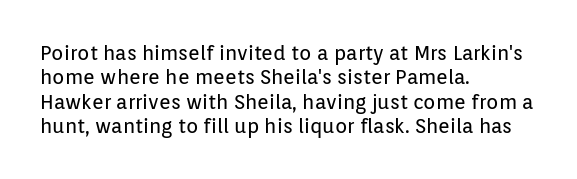
The image shows 20 px text type, upright; set left-aligned, line spacing 1.22x, normal letter spacing, not underlined.
